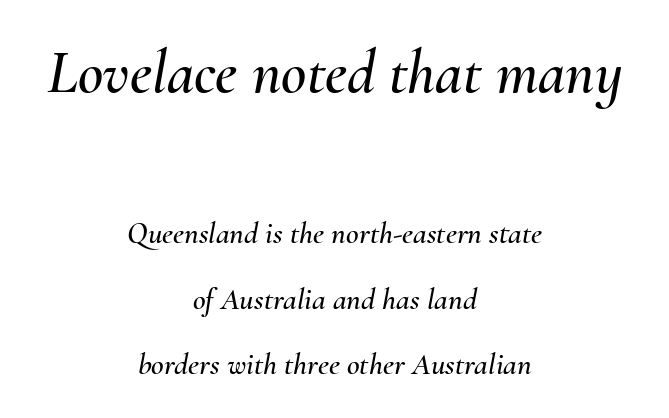
You could not count columns in this text — the font is proportionally spaced. If you measured baseline to baseline, you'd find a long distance. The upper block of text is set noticeably larger than the block beneath it. Short note: letters normally spaced.
